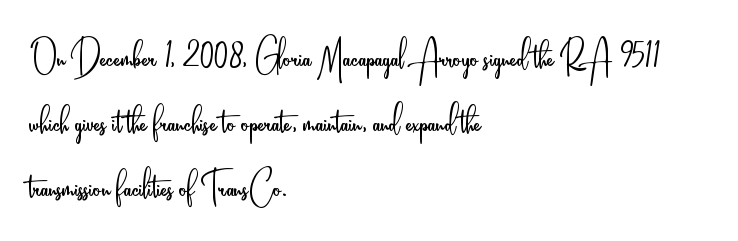
Whoever set this chose a conventional vertical rhythm. Do the characters align in a grid? No, the font is proportional. The space beneath each line is pristine and unruled. On a weight scale, this lands at 450 or below.
